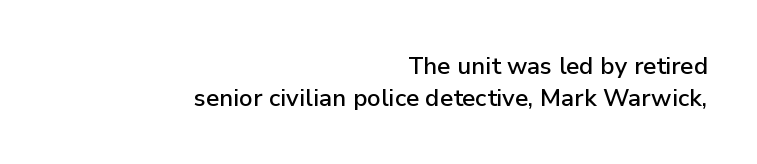
The image shows 24 px text type, upright; set right-aligned, normal line spacing (1.33x), normal letter spacing, not underlined.
